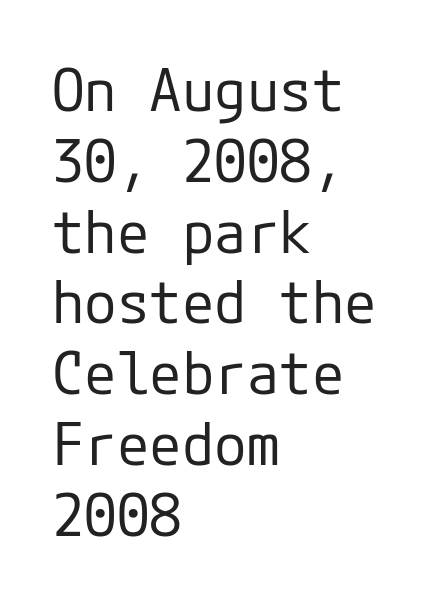
Q: Is the text bold? A: No.
Q: Is the text italic (slanted)? A: No, it is upright.
Q: Is the typeface a serif or a sans-serif typeface? A: Sans-serif.
Q: Is the text underlined? A: No.
Q: How is the paragraph aligned? A: Left-aligned.
Q: Is the spacing between letters normal or unusually wide? A: Normal.
Q: Width (condensed, normal, or wide)? A: Normal.
Q: Stroke contrast? A: Low.
Q: x-height? A: Medium.
